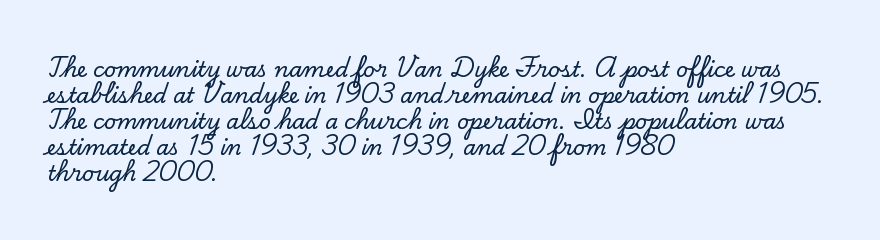
{"underline": "no", "align": "left", "line_spacing_ratio": 1.24, "letter_spacing": "normal", "letter_spacing_em": 0.0, "glyph_px": 21}
